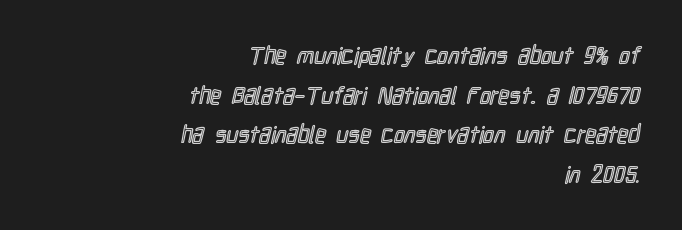
{"underline": "no", "align": "right", "line_spacing": "normal", "line_spacing_ratio": 1.65, "letter_spacing": "normal", "letter_spacing_em": 0.0, "glyph_px": 24}
